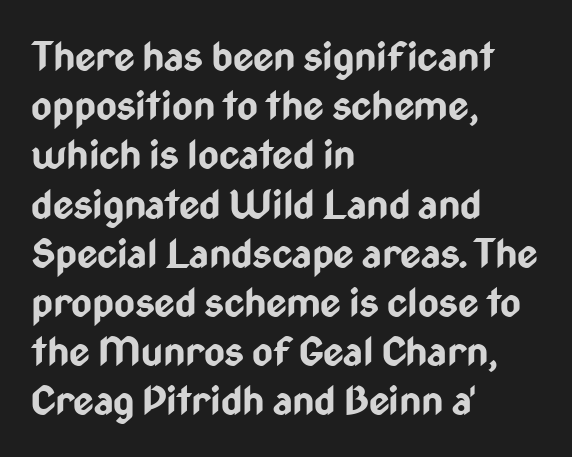
The image shows 40 px bold, condensed sans-serif type, upright; set left-aligned, line spacing 1.23x, normal letter spacing, not underlined; low stroke contrast and a medium x-height.
